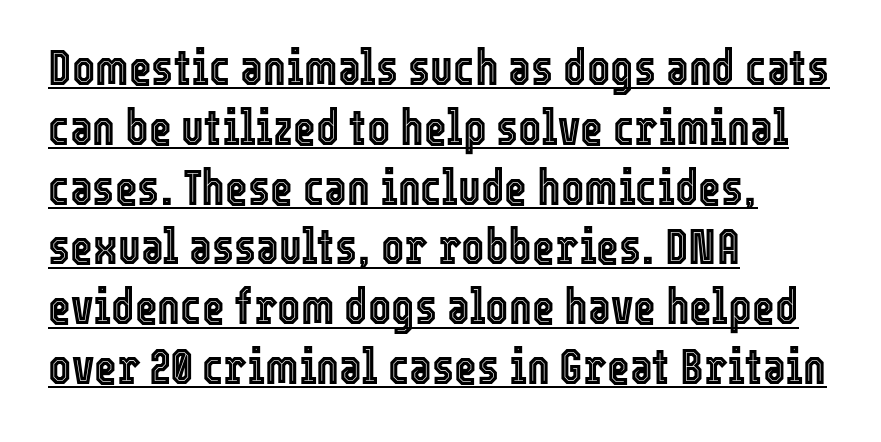
The image shows 49 px condensed type, upright; set left-aligned, line spacing 1.22x, normal letter spacing, underlined; a medium x-height.
